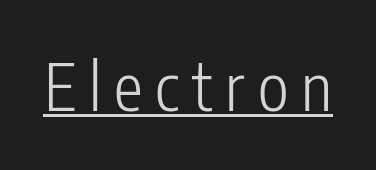
The image shows 65 px light, condensed sans-serif type, upright; set unusually wide letter spacing (+0.2 em), underlined; low stroke contrast and a medium x-height.
